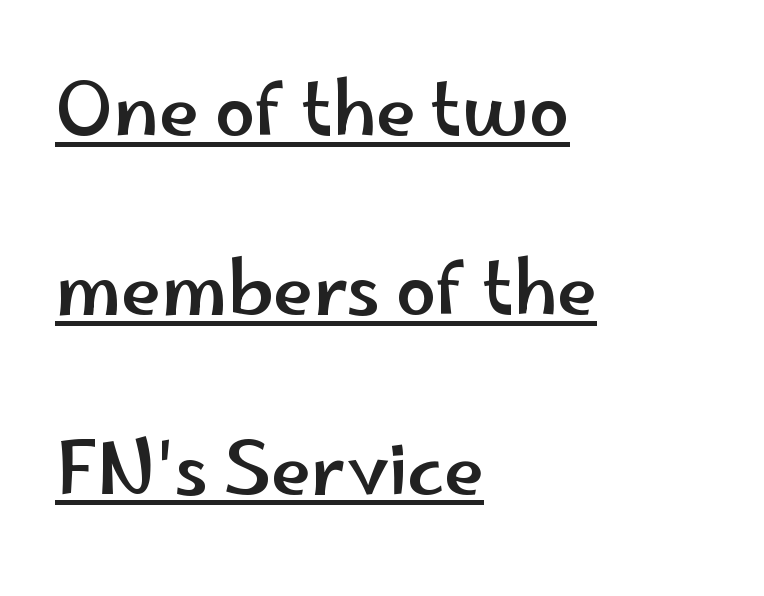
Q: Is the text italic (slanted)? A: No, it is upright.
Q: Is the typeface a serif or a sans-serif typeface? A: Sans-serif.
Q: Is the text underlined? A: Yes.
Q: How is the paragraph aligned? A: Left-aligned.
Q: Is the spacing between letters normal or unusually wide? A: Normal.
Q: Is the spacing between lines tight, normal or loose? A: Loose.
Q: Width (condensed, normal, or wide)? A: Wide.
Q: Stroke contrast? A: Low.
Q: x-height? A: Small.
Q: Monospaced? A: No.
